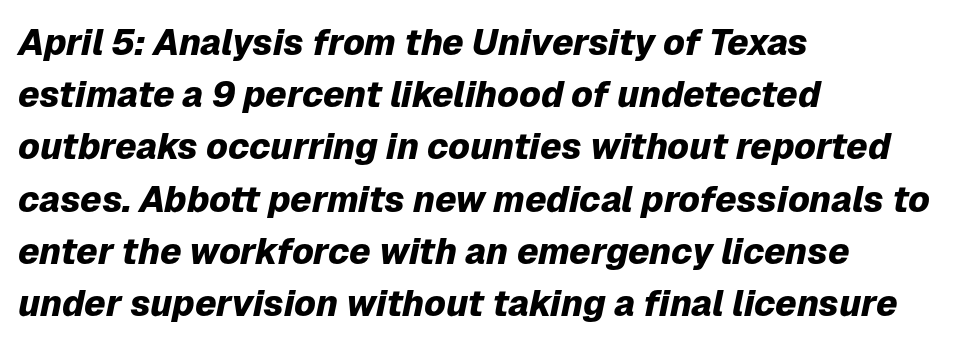
Q: Is the text bold? A: Yes.
Q: Is the text italic (slanted)? A: Yes, it leans right by about 12 degrees.
Q: Is the text underlined? A: No.
Q: How is the paragraph aligned? A: Left-aligned.
Q: Is the spacing between letters normal or unusually wide? A: Normal.
Q: Is the spacing between lines tight, normal or loose? A: Normal.
Q: Width (condensed, normal, or wide)? A: Normal.
Q: Stroke contrast? A: Low.
Q: x-height? A: Medium.
Q: Monospaced? A: No.
